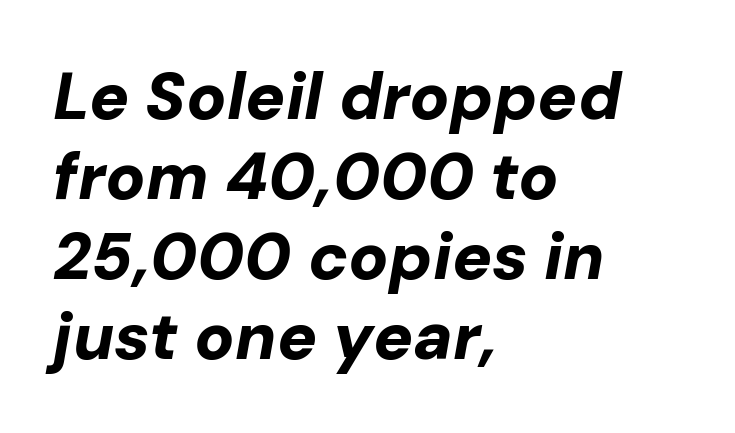
{"italic": "yes", "lean": "right", "slant_degrees": 10, "bold": "yes", "weight": "bold", "width": "normal", "stroke_contrast": "low", "x_height": "medium", "monospaced": "no", "underline": "no", "align": "left", "line_spacing_ratio": 1.21, "letter_spacing": "normal", "letter_spacing_em": 0.0, "glyph_px": 66}
